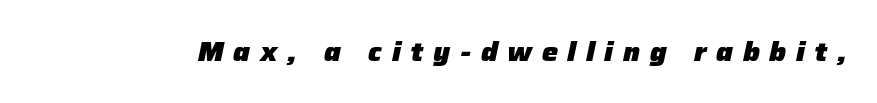
{"italic": "yes", "lean": "right", "slant_degrees": 12, "bold": "yes", "underline": "no", "letter_spacing": "wide", "letter_spacing_em": 0.36, "glyph_px": 27}
